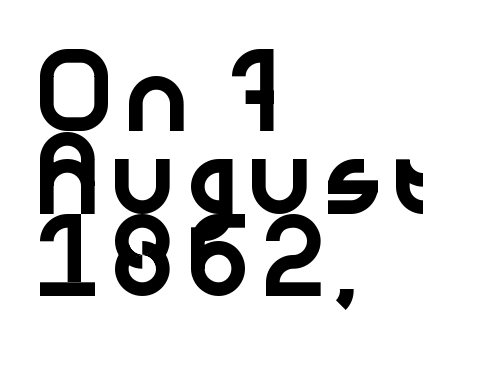
{"serif": "no", "italic": "no", "width": "wide", "stroke_contrast": "low", "x_height": "medium", "monospaced": "no", "underline": "no", "align": "left", "line_spacing": "normal", "line_spacing_ratio": 1.27, "letter_spacing": "normal", "letter_spacing_em": 0.0, "glyph_px": 65}
